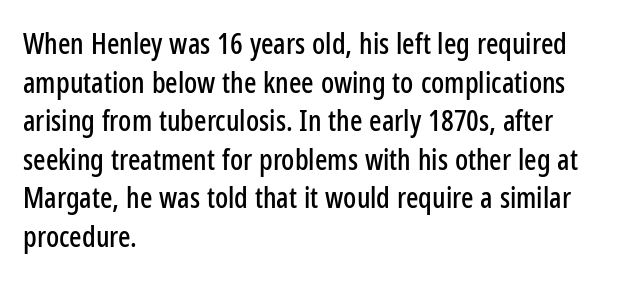
Q: Is the text italic (slanted)? A: No, it is upright.
Q: Is the typeface a serif or a sans-serif typeface? A: Sans-serif.
Q: Is the text underlined? A: No.
Q: How is the paragraph aligned? A: Left-aligned.
Q: Is the spacing between letters normal or unusually wide? A: Normal.
Q: Is the spacing between lines tight, normal or loose? A: Normal.
Q: Width (condensed, normal, or wide)? A: Condensed.
Q: Stroke contrast? A: Low.
Q: x-height? A: Medium.
Q: Monospaced? A: No.
